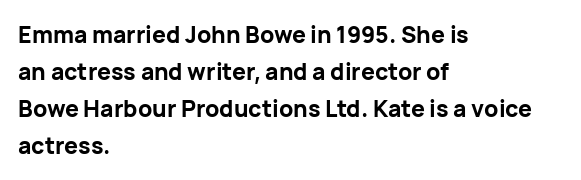
Q: Is the text bold? A: Yes.
Q: Is the text italic (slanted)? A: No, it is upright.
Q: Is the text underlined? A: No.
Q: How is the paragraph aligned? A: Left-aligned.
Q: Is the spacing between letters normal or unusually wide? A: Normal.
Q: Is the spacing between lines tight, normal or loose? A: Normal.
